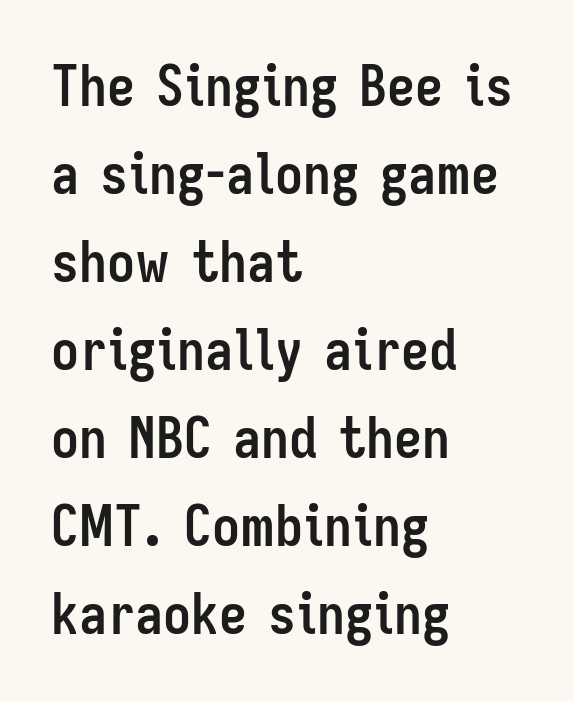
The image shows 56 px semibold, condensed sans-serif type, upright; set left-aligned, normal line spacing (1.57x), normal letter spacing, not underlined; low stroke contrast and a medium x-height.
